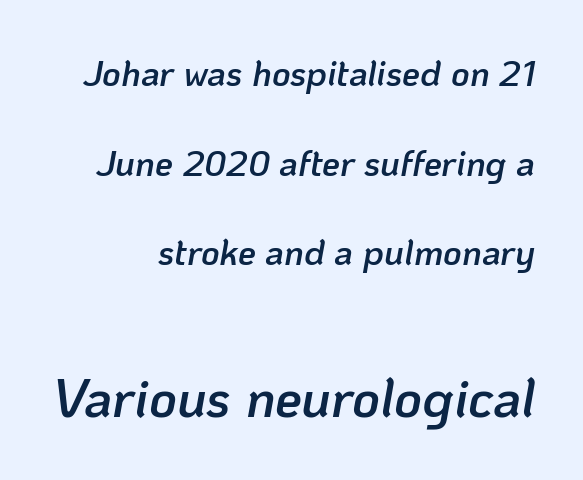
Q: Is the text bold? A: Semi-bold.
Q: Is the text italic (slanted)? A: Yes, it leans right by about 10 degrees.
Q: Is the text underlined? A: No.
Q: Is the spacing between letters normal or unusually wide? A: Normal.
Q: Is the spacing between lines tight, normal or loose? A: Loose.
Q: Which block of text is set in a larger size, the first (top) or the second (bottom)? A: The second (bottom) one.
Q: Width (condensed, normal, or wide)? A: Normal.
Q: Stroke contrast? A: Low.
Q: x-height? A: Medium.
Q: Monospaced? A: No.
